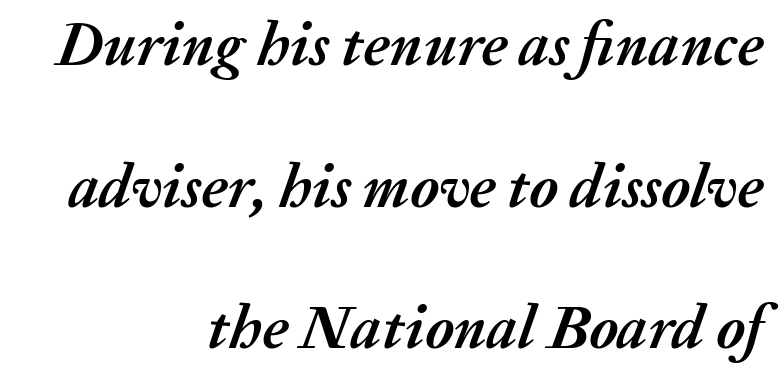
{"italic": "yes", "lean": "right", "slant_degrees": 20, "bold": "yes", "weight": "semibold", "width": "normal", "stroke_contrast": "medium", "x_height": "medium", "monospaced": "no", "underline": "no", "align": "right", "line_spacing": "loose", "line_spacing_ratio": 2.32, "letter_spacing": "normal", "letter_spacing_em": 0.0, "glyph_px": 61}
